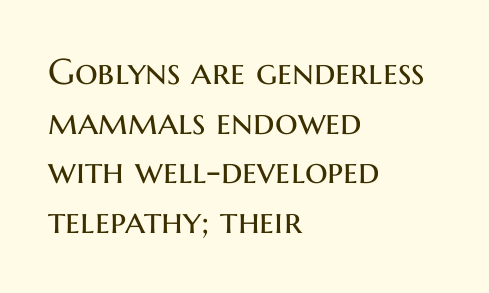
The image shows 36 px regular-weight sans-serif type, upright; set left-aligned, normal line spacing (1.38x), normal letter spacing, not underlined; medium stroke contrast and a medium x-height.
